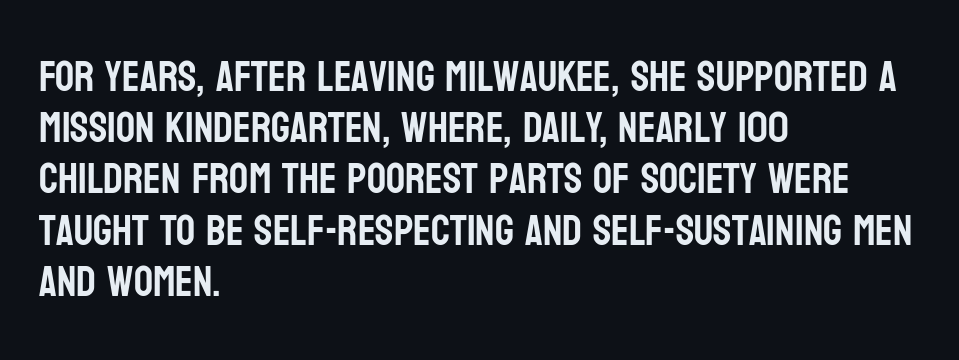
Letter spacing: default. This is sans-serif lettering, the kind often seen on screens and signage. Type without underlining. It's the straight-up-and-down kind of type. Proportional: the letters do not fall into vertical columns. The passage is arranged the way most books set body copy — flush left.
